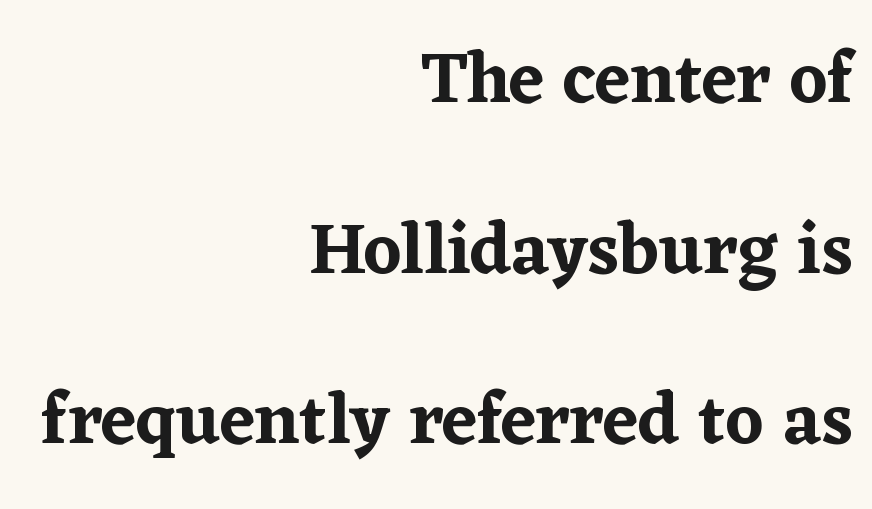
The image shows 72 px serif type, upright; set right-aligned, loose line spacing (2.37x), normal letter spacing, not underlined; low stroke contrast and a medium x-height.
